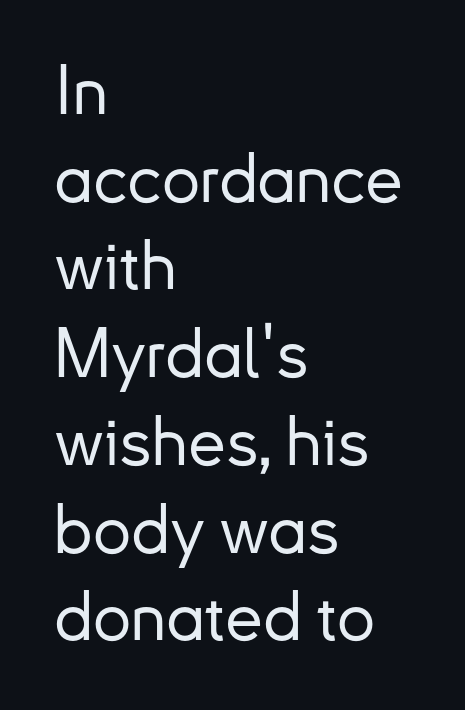
Upright lettering throughout. A typesetter would call this zero additional tracking. Bare-footed words on every line. This sample is left-justified, so line endings fall wherever the words run out.
